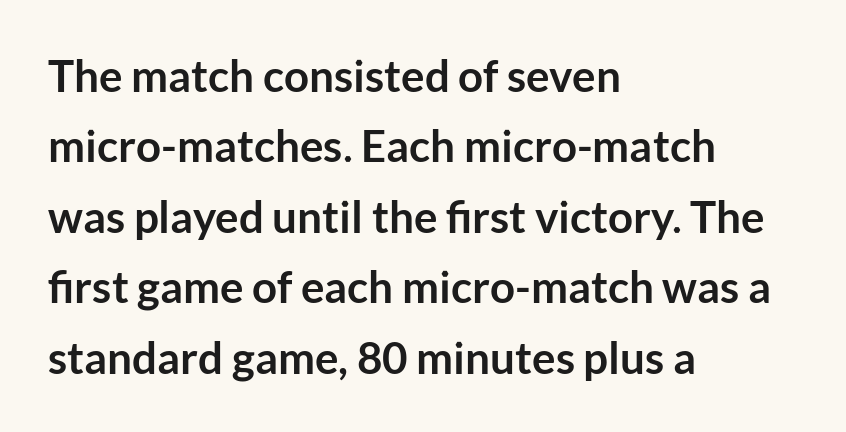
Q: Is the text bold? A: Yes.
Q: Is the text italic (slanted)? A: No, it is upright.
Q: Is the typeface a serif or a sans-serif typeface? A: Sans-serif.
Q: Is the text underlined? A: No.
Q: How is the paragraph aligned? A: Left-aligned.
Q: Is the spacing between letters normal or unusually wide? A: Normal.
Q: Is the spacing between lines tight, normal or loose? A: Normal.
Q: Width (condensed, normal, or wide)? A: Normal.
Q: Stroke contrast? A: Low.
Q: x-height? A: Medium.
Q: Monospaced? A: No.
